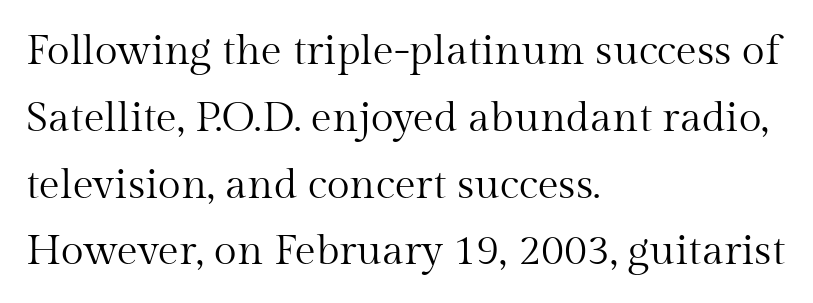
The image shows 42 px regular-weight serif type, upright; set left-aligned, normal line spacing (1.59x), normal letter spacing, not underlined; medium stroke contrast and a medium x-height.
